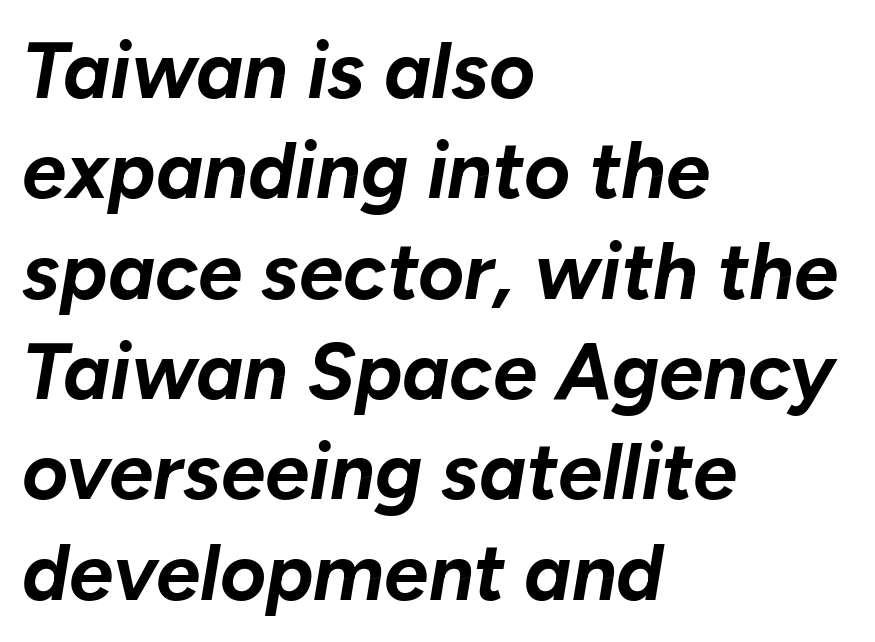
{"italic": "yes", "lean": "right", "slant_degrees": 10, "bold": "yes", "weight": "bold", "width": "normal", "stroke_contrast": "low", "x_height": "medium", "monospaced": "no", "underline": "no", "align": "left", "line_spacing": "normal", "line_spacing_ratio": 1.27, "letter_spacing": "normal", "letter_spacing_em": 0.0, "glyph_px": 79}
